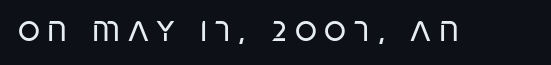
The image shows 28 px regular-weight, condensed sans-serif type; set unusually wide letter spacing (+0.27 em), not underlined; low stroke contrast and a large x-height.
